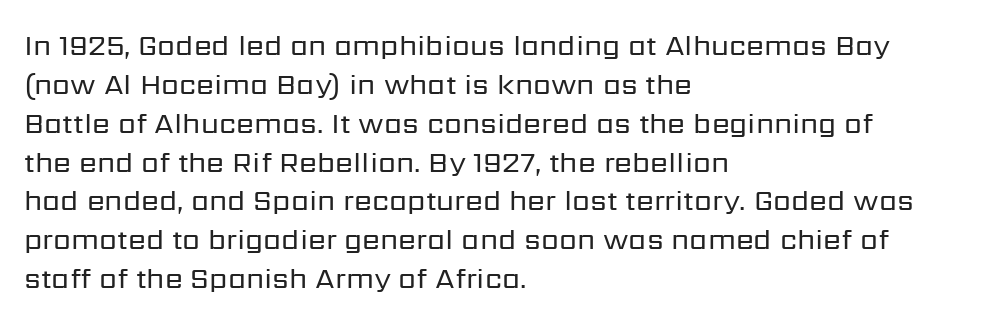
The image shows 29 px regular-weight sans-serif type, upright; set left-aligned, normal line spacing (1.34x), normal letter spacing, not underlined; low stroke contrast and a medium x-height.
